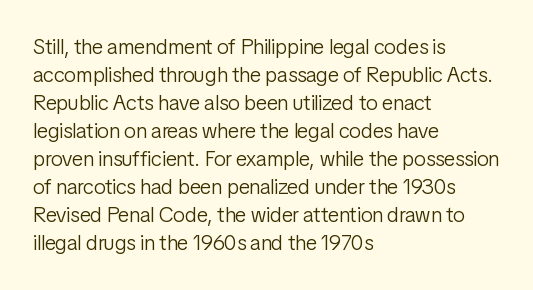
The image shows 21 px text type, upright; set left-aligned, normal line spacing (1.33x), normal letter spacing, not underlined.
